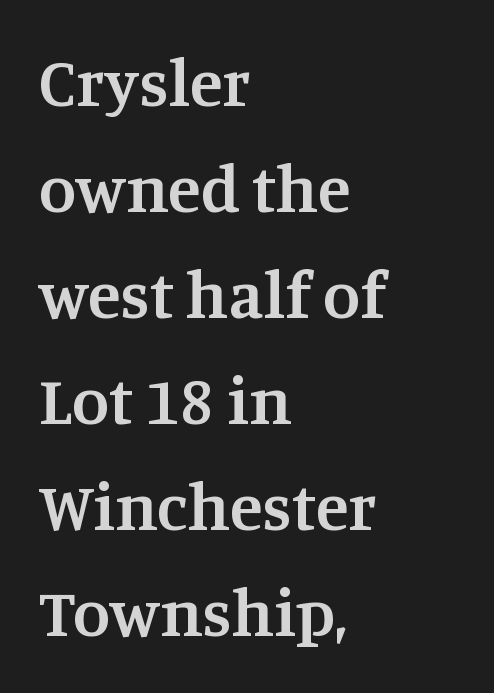
{"serif": "yes", "italic": "no", "bold": "semi", "weight": "semibold", "width": "normal", "stroke_contrast": "medium", "x_height": "large", "monospaced": "no", "underline": "no", "align": "left", "line_spacing": "normal", "line_spacing_ratio": 1.56, "letter_spacing": "normal", "letter_spacing_em": 0.0, "glyph_px": 68}
